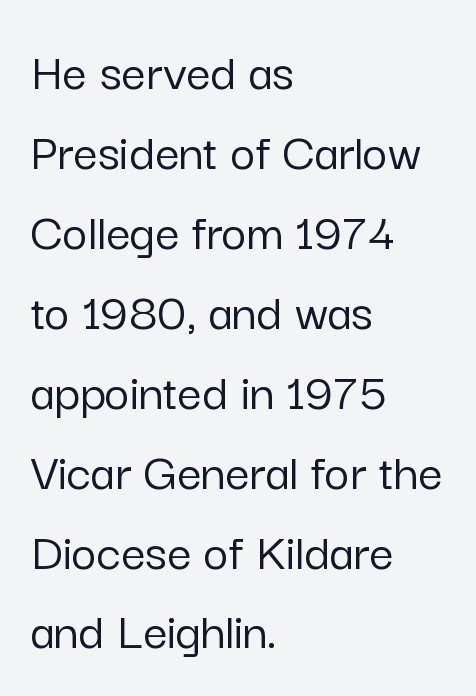
{"serif": "no", "italic": "no", "width": "normal", "stroke_contrast": "low", "x_height": "medium", "monospaced": "no", "underline": "no", "align": "left", "line_spacing": "normal", "line_spacing_ratio": 1.48, "letter_spacing": "normal", "letter_spacing_em": 0.0, "glyph_px": 54}
